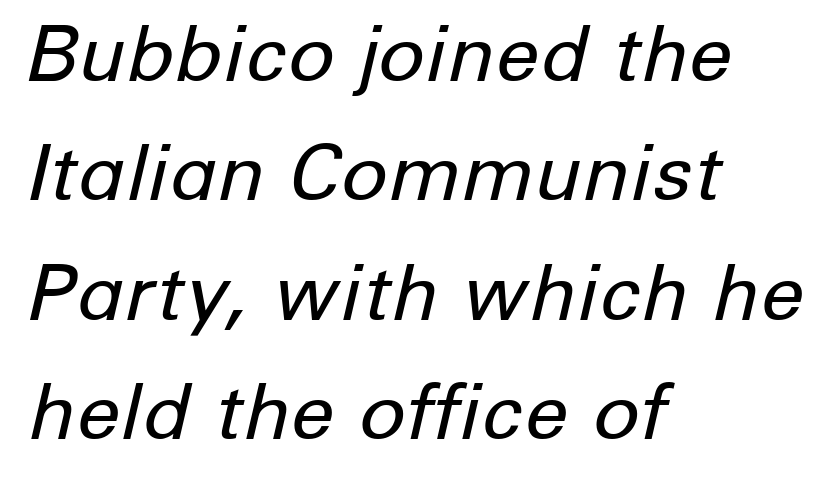
Q: Is the text bold? A: No.
Q: Is the text italic (slanted)? A: Yes, it leans right by about 12 degrees.
Q: Is the text underlined? A: No.
Q: How is the paragraph aligned? A: Left-aligned.
Q: Is the spacing between letters normal or unusually wide? A: Normal.
Q: Is the spacing between lines tight, normal or loose? A: Normal.
Q: Width (condensed, normal, or wide)? A: Normal.
Q: Stroke contrast? A: Low.
Q: x-height? A: Medium.
Q: Monospaced? A: No.
